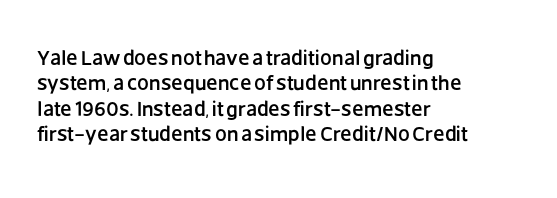
The image shows 21 px text type, upright; set left-aligned, line spacing 1.21x, normal letter spacing, not underlined.
